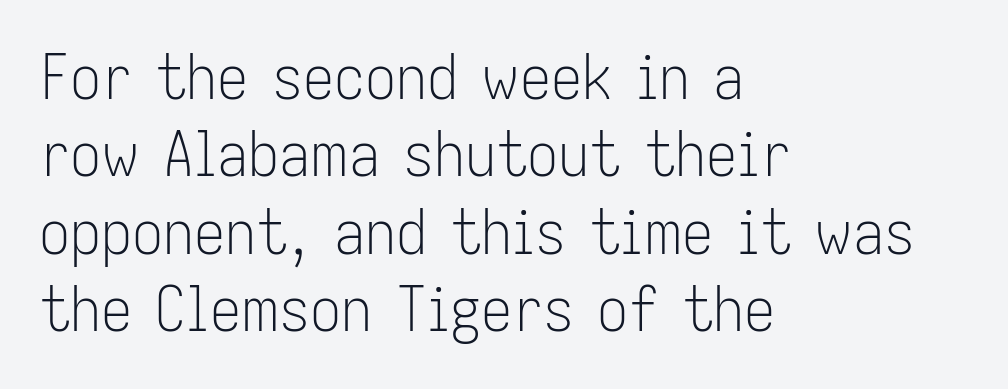
{"serif": "no", "italic": "no", "bold": "no", "weight": "light", "width": "condensed", "stroke_contrast": "low", "x_height": "medium", "monospaced": "no", "underline": "no", "align": "left", "line_spacing": "normal", "line_spacing_ratio": 1.25, "letter_spacing": "normal", "letter_spacing_em": 0.0, "glyph_px": 62}
